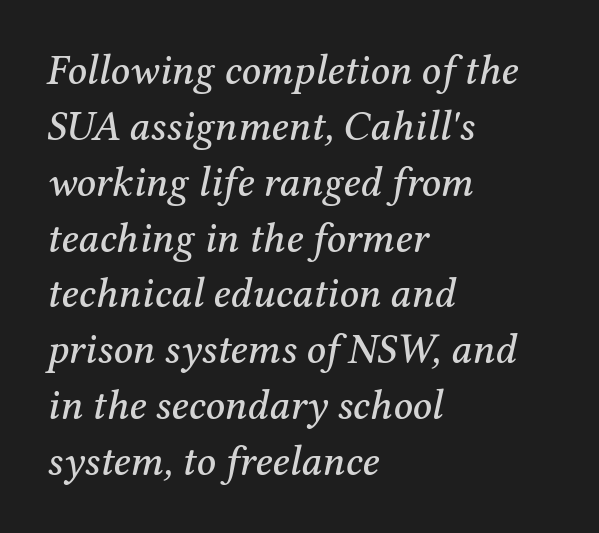
{"serif": "yes", "italic": "yes", "lean": "right", "slant_degrees": 12, "width": "normal", "stroke_contrast": "medium", "x_height": "medium", "monospaced": "no", "underline": "no", "align": "left", "line_spacing": "normal", "line_spacing_ratio": 1.33, "letter_spacing": "normal", "letter_spacing_em": 0.0, "glyph_px": 42}
